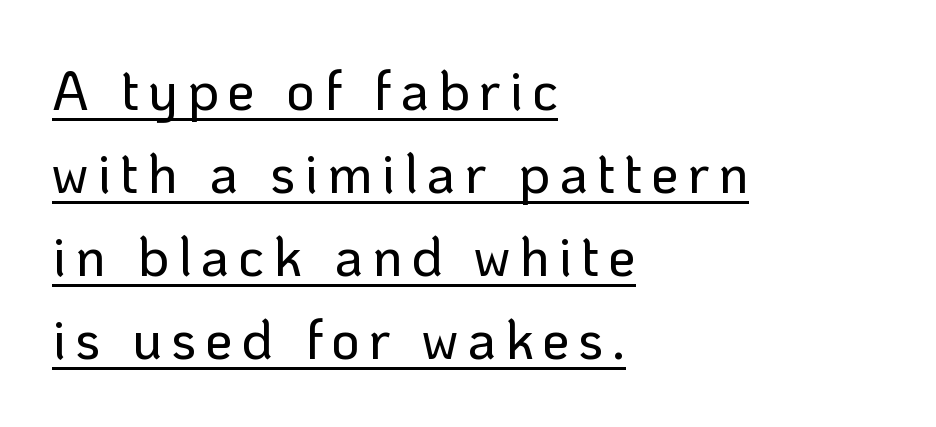
The image shows 55 px sans-serif type, upright; set left-aligned, normal line spacing (1.51x), underlined; low stroke contrast and a medium x-height.
